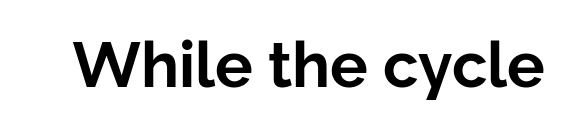
The image shows 63 px bold sans-serif type, upright; set normal letter spacing, not underlined; low stroke contrast and a medium x-height.
